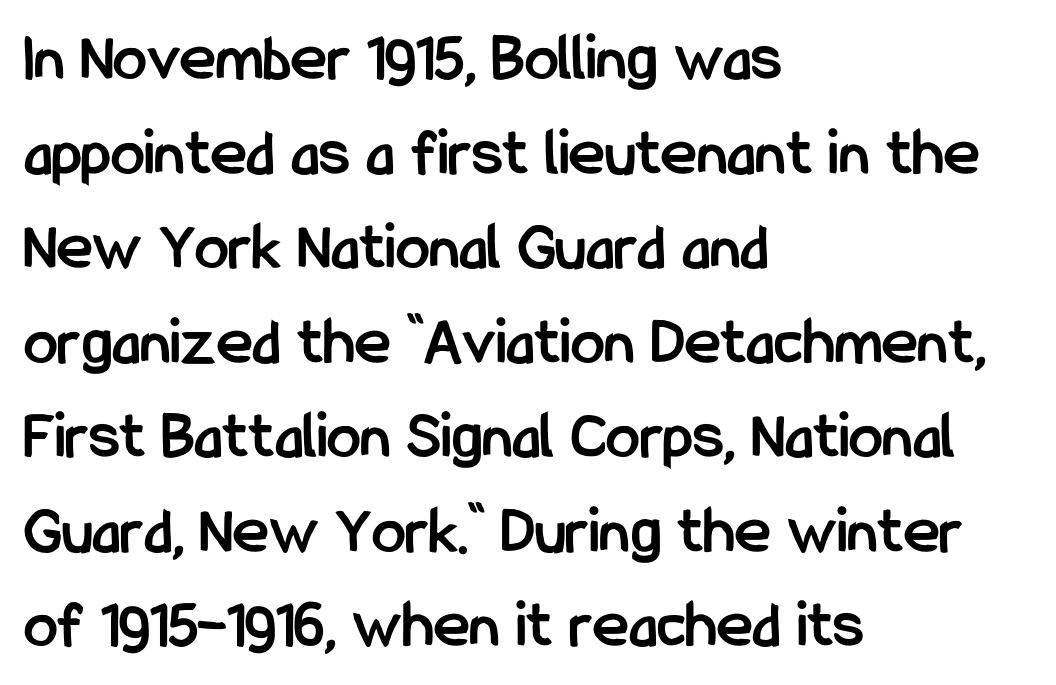
{"serif": "no", "italic": "no", "bold": "yes", "weight": "semibold", "width": "condensed", "stroke_contrast": "low", "x_height": "medium", "monospaced": "no", "underline": "no", "align": "left", "line_spacing": "normal", "line_spacing_ratio": 1.39, "letter_spacing": "normal", "letter_spacing_em": 0.0, "glyph_px": 68}
